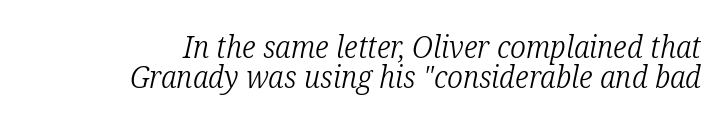
Quick note: italic. If you drew a ruler down the right edge, every line would touch it. Look at the bottom of the vertical strokes: they flare into serifs here. Ink coverage per letter is moderate at most. Underlining? Definitely not there.
